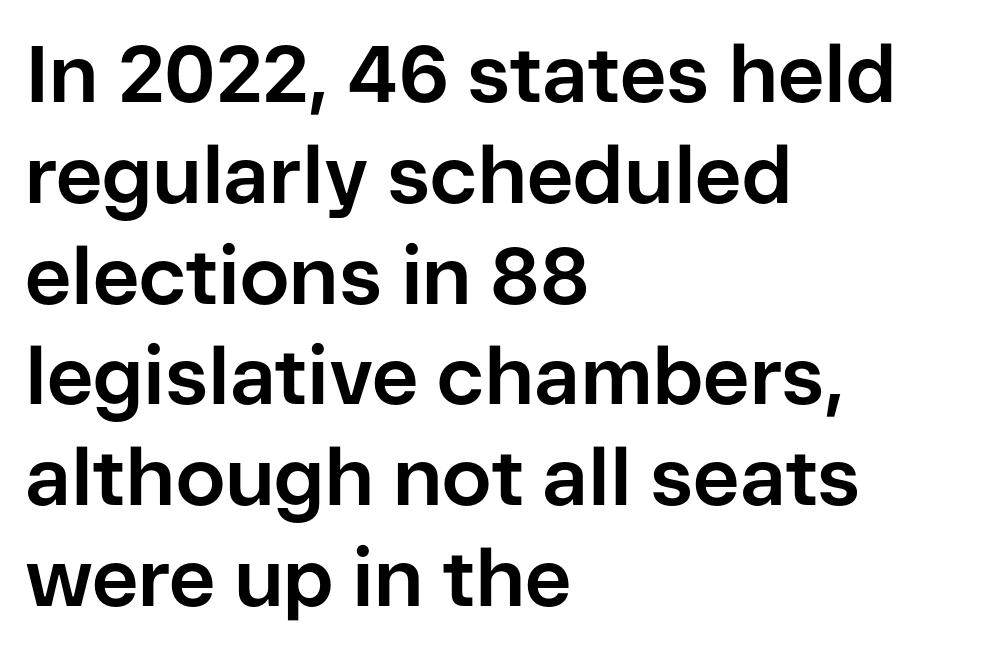
Q: Is the text bold? A: Yes.
Q: Is the text italic (slanted)? A: No, it is upright.
Q: Is the typeface a serif or a sans-serif typeface? A: Sans-serif.
Q: Is the text underlined? A: No.
Q: How is the paragraph aligned? A: Left-aligned.
Q: Is the spacing between letters normal or unusually wide? A: Normal.
Q: Is the spacing between lines tight, normal or loose? A: Normal.
Q: Width (condensed, normal, or wide)? A: Normal.
Q: Stroke contrast? A: Low.
Q: x-height? A: Medium.
Q: Monospaced? A: No.
